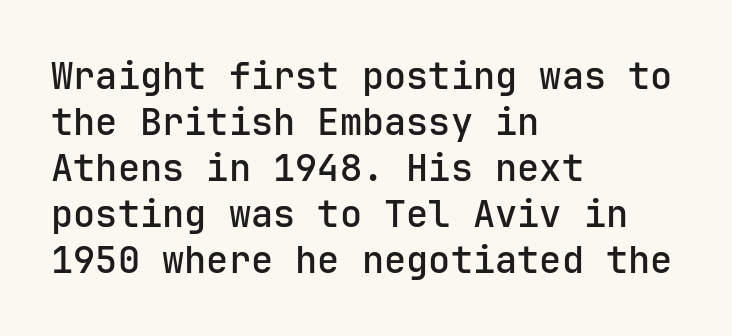
Standard letterfit; no display-style spreading of the glyphs. The lettering holds an erect, upright posture throughout. The rendering uses a semibold face; strokes are thickened but not to full bold. This rendering features lettering with no underline. Does the copy run flush right? No — it runs flush left. A sans-serif font was chosen for this passage.
